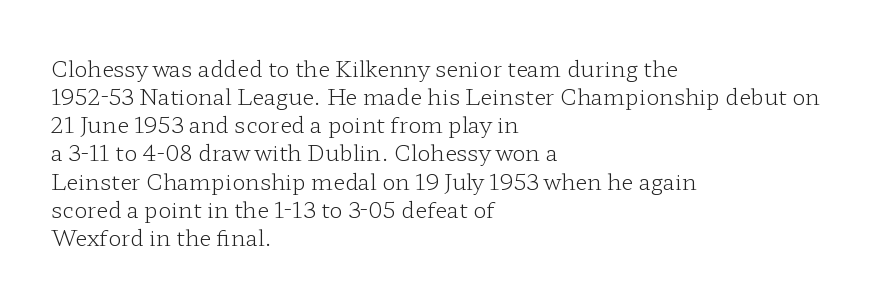
The image shows 22 px text type, upright; set left-aligned, normal line spacing (1.28x), normal letter spacing, not underlined.
